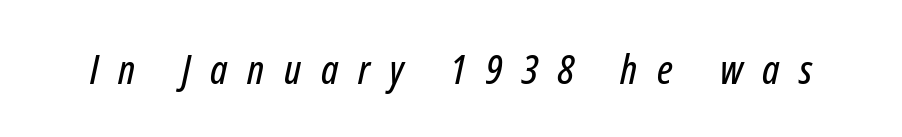
This sample uses expanded letter spacing, leaving extra air between glyphs. The letters advance in unequal steps, a hallmark of proportional type. Descenders hang freely into open space. The letters are slanted; this is an italic face.
